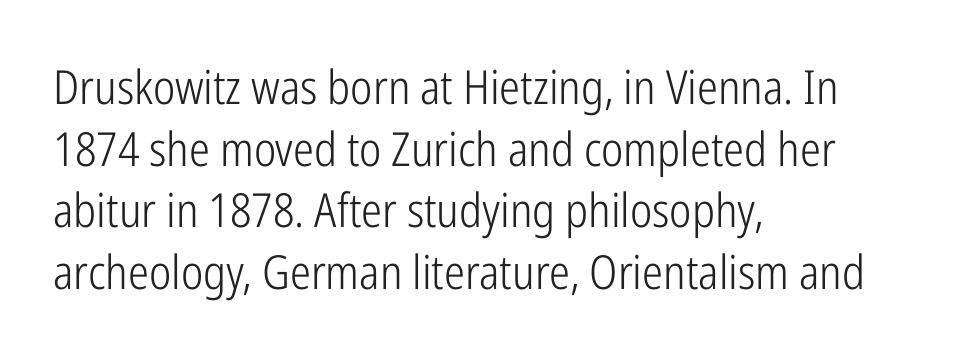
Q: Is the text bold? A: No.
Q: Is the text italic (slanted)? A: No, it is upright.
Q: Is the typeface a serif or a sans-serif typeface? A: Sans-serif.
Q: Is the text underlined? A: No.
Q: How is the paragraph aligned? A: Left-aligned.
Q: Is the spacing between letters normal or unusually wide? A: Normal.
Q: Is the spacing between lines tight, normal or loose? A: Normal.
Q: Width (condensed, normal, or wide)? A: Condensed.
Q: Stroke contrast? A: Low.
Q: x-height? A: Medium.
Q: Monospaced? A: No.
